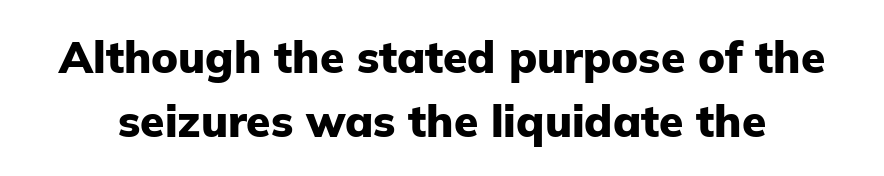
The image shows 44 px heavy sans-serif type, upright; set normal line spacing (1.45x), normal letter spacing, not underlined; low stroke contrast and a medium x-height.
